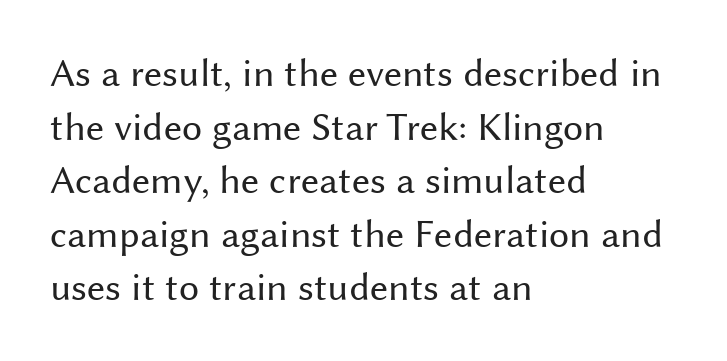
{"serif": "no", "italic": "no", "bold": "no", "weight": "regular", "width": "normal", "stroke_contrast": "medium", "x_height": "medium", "monospaced": "no", "underline": "no", "align": "left", "line_spacing": "normal", "line_spacing_ratio": 1.34, "letter_spacing": "normal", "letter_spacing_em": 0.0, "glyph_px": 40}
